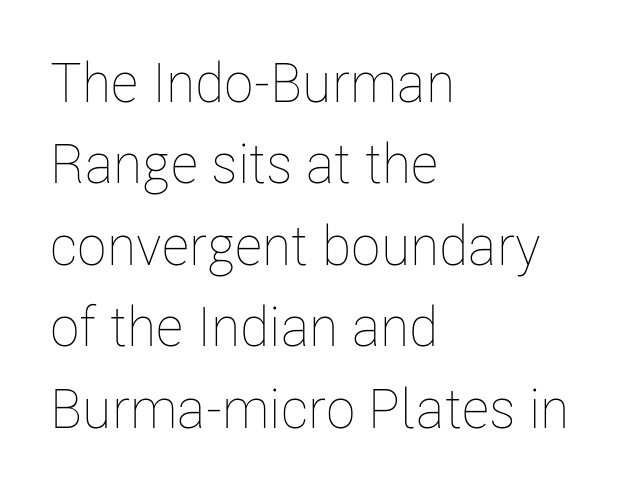
The image shows 55 px thin, condensed type, upright; set left-aligned, normal line spacing (1.48x), normal letter spacing, not underlined; low stroke contrast and a medium x-height.
